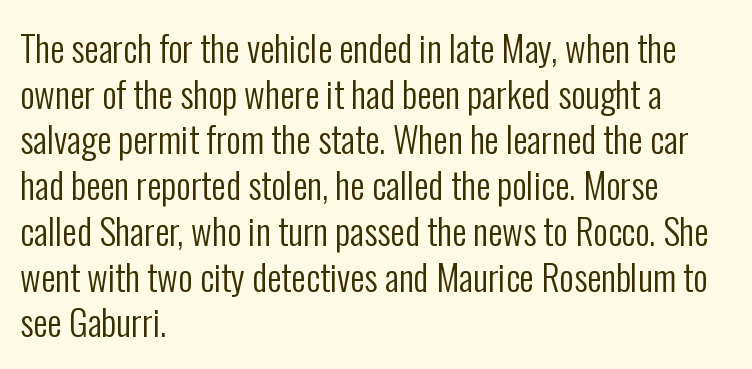
Q: Is the text bold? A: No.
Q: Is the text italic (slanted)? A: No, it is upright.
Q: Is the typeface a serif or a sans-serif typeface? A: Sans-serif.
Q: Is the text underlined? A: No.
Q: How is the paragraph aligned? A: Left-aligned.
Q: Is the spacing between letters normal or unusually wide? A: Normal.
Q: Is the spacing between lines tight, normal or loose? A: Normal.
Q: Width (condensed, normal, or wide)? A: Condensed.
Q: Stroke contrast? A: Low.
Q: x-height? A: Medium.
Q: Monospaced? A: No.
